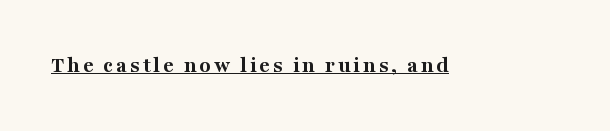
These characters rest on top of a visible drawn line. Caption: bold face, heavy strokes. No italicization has been applied; the sample stays upright.
